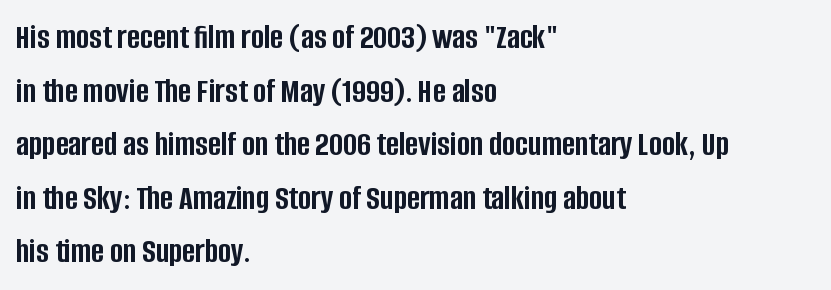
The image shows 35 px semibold, condensed sans-serif type, upright; set left-aligned, normal line spacing (1.53x), normal letter spacing, not underlined; low stroke contrast and a large x-height.
